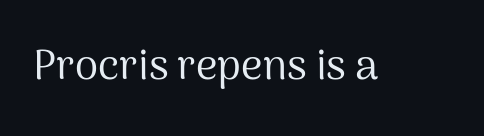
{"serif": "no", "italic": "no", "bold": "no", "weight": "regular", "width": "normal", "stroke_contrast": "medium", "x_height": "medium", "monospaced": "no", "underline": "no", "letter_spacing": "normal", "letter_spacing_em": 0.0, "glyph_px": 42}
